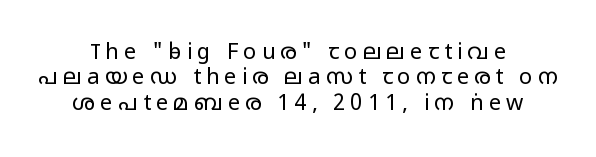
The string is rendered with underlining switched off. Heaviness? Minimal to ordinary, like unemphasized prose. The letterforms stand isolated, each surrounded by extra space. The lines are packed closely together with very little leading. You can tell it's not italic because the verticals are truly vertical.
